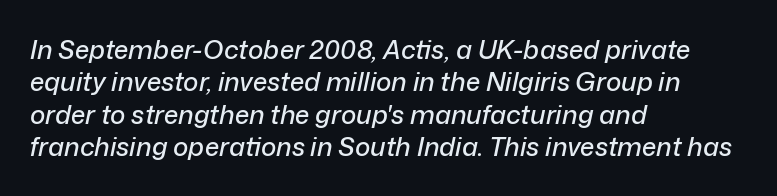
This rendering leaves character spacing at its baseline value. A typesetter would mark this as italic. The setting favours the left margin, as ordinary paragraphs usually do. A bare baseline throughout the passage.
